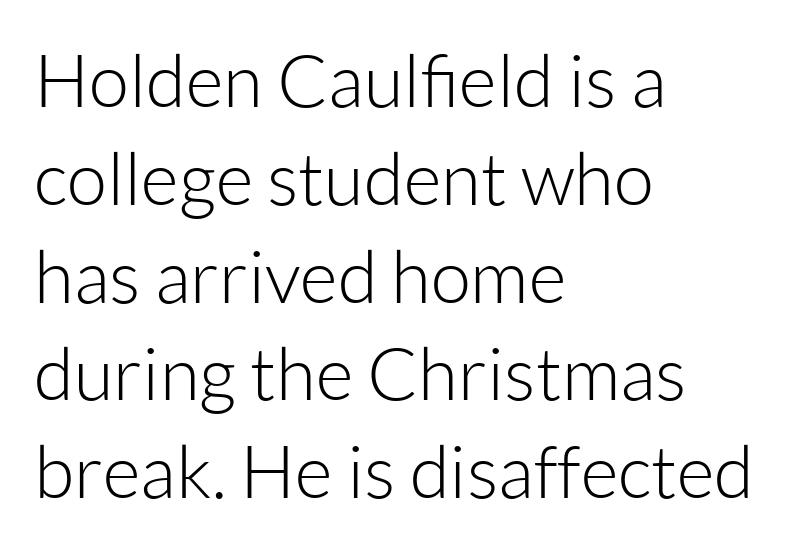
Q: Is the text bold? A: No.
Q: Is the text italic (slanted)? A: No, it is upright.
Q: Is the typeface a serif or a sans-serif typeface? A: Sans-serif.
Q: Is the text underlined? A: No.
Q: How is the paragraph aligned? A: Left-aligned.
Q: Is the spacing between letters normal or unusually wide? A: Normal.
Q: Is the spacing between lines tight, normal or loose? A: Normal.
Q: Width (condensed, normal, or wide)? A: Normal.
Q: Stroke contrast? A: Low.
Q: x-height? A: Medium.
Q: Monospaced? A: No.
